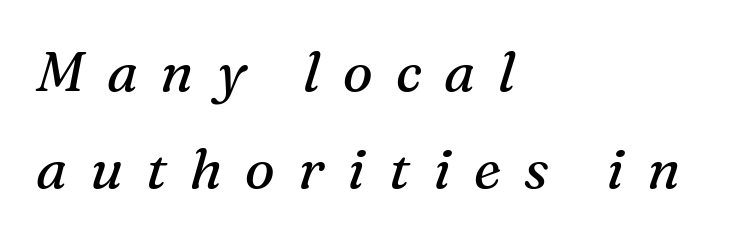
Q: Is the text bold? A: No.
Q: Is the text italic (slanted)? A: Yes, it leans right by about 16 degrees.
Q: Is the typeface a serif or a sans-serif typeface? A: Serif.
Q: Is the text underlined? A: No.
Q: How is the paragraph aligned? A: Left-aligned.
Q: Is the spacing between letters normal or unusually wide? A: Unusually wide.
Q: Width (condensed, normal, or wide)? A: Normal.
Q: Stroke contrast? A: Medium.
Q: x-height? A: Medium.
Q: Monospaced? A: No.
